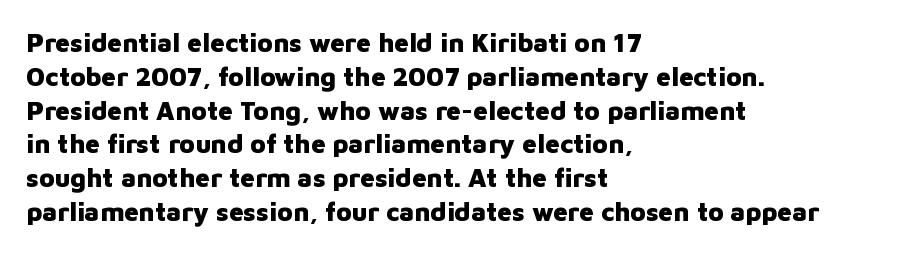
Q: Is the text bold? A: Yes.
Q: Is the text italic (slanted)? A: No, it is upright.
Q: Is the text underlined? A: No.
Q: How is the paragraph aligned? A: Left-aligned.
Q: Is the spacing between letters normal or unusually wide? A: Normal.
Q: Is the spacing between lines tight, normal or loose? A: Normal.
